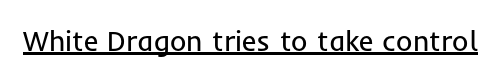
{"serif": "no", "italic": "no", "bold": "no", "weight": "regular", "width": "normal", "stroke_contrast": "low", "x_height": "medium", "monospaced": "no", "underline": "yes", "letter_spacing": "normal", "letter_spacing_em": 0.0, "glyph_px": 28}
